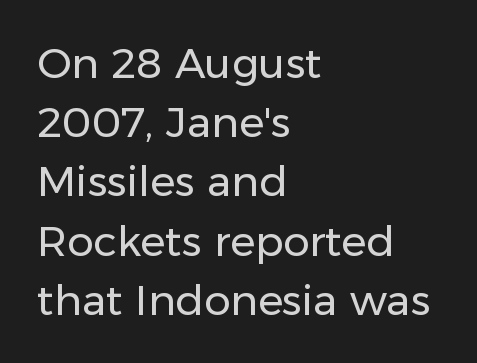
{"serif": "no", "italic": "no", "bold": "no", "weight": "regular", "width": "normal", "stroke_contrast": "low", "x_height": "medium", "monospaced": "no", "underline": "no", "align": "left", "line_spacing": "normal", "line_spacing_ratio": 1.41, "letter_spacing": "normal", "letter_spacing_em": 0.0, "glyph_px": 42}
